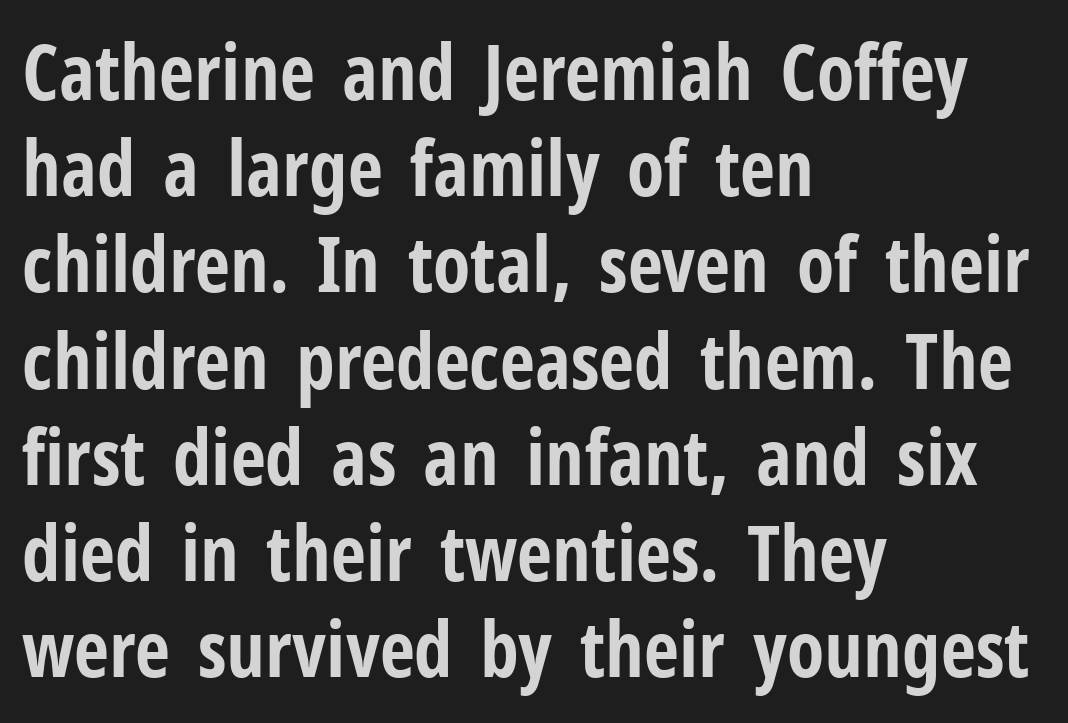
Typesetter's note: full bold, strokes at maximum text heaviness. This rendering features lettering with no underline. Does extra space separate the letters? No, they use regular spacing. The letters carry no serifs — their stems end cleanly without finishing strokes. Quick note: not italic, upright.
